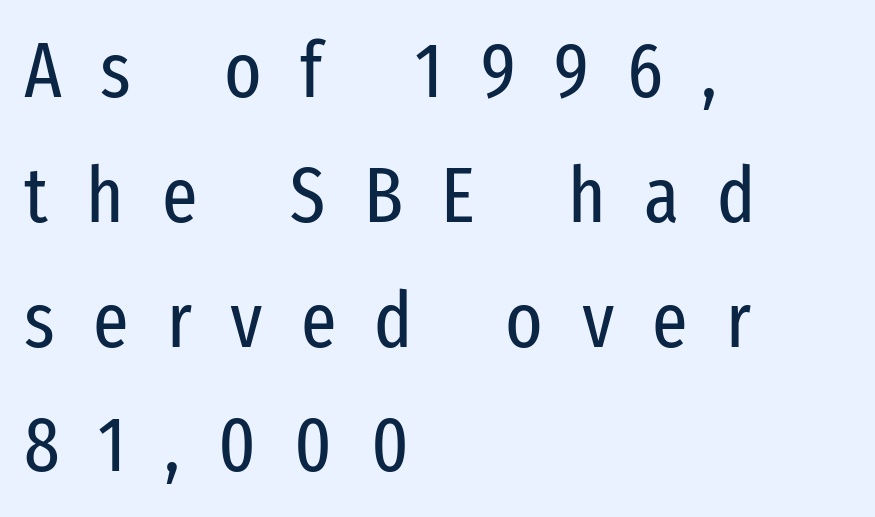
Q: Is the text bold? A: No.
Q: Is the text italic (slanted)? A: No, it is upright.
Q: Is the typeface a serif or a sans-serif typeface? A: Sans-serif.
Q: Is the text underlined? A: No.
Q: How is the paragraph aligned? A: Left-aligned.
Q: Is the spacing between letters normal or unusually wide? A: Unusually wide.
Q: Is the spacing between lines tight, normal or loose? A: Normal.
Q: Width (condensed, normal, or wide)? A: Condensed.
Q: Stroke contrast? A: Low.
Q: x-height? A: Medium.
Q: Monospaced? A: No.
